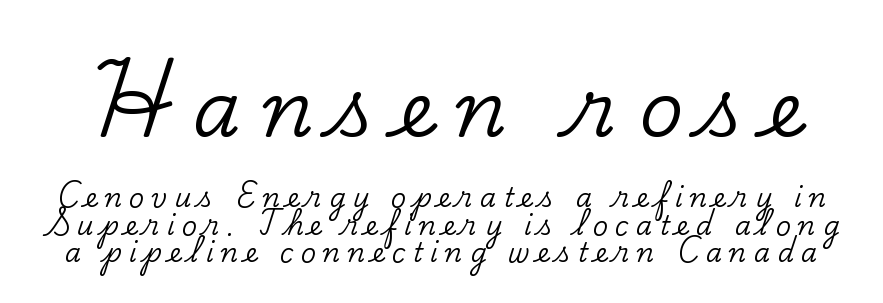
The leading is snug, giving the passage a crowded texture. The rendering uses natural spacing where letterforms have individual widths. Beneath every word, the page is bare. The tracking reads as deliberately expanded to a designer's eye. Which of the two is more prominent by size? The first, at the top.
